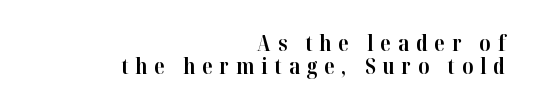
The image shows 21 px bold type, upright; set right-aligned, tight line spacing (1.11x), unusually wide letter spacing (+0.33 em), not underlined.
